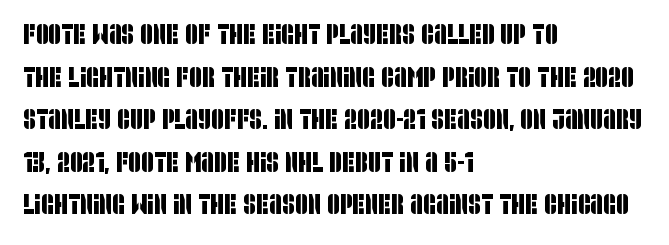
This sample has the flowing, uneven cadence of proportional lettering. I'd call this a sans setting — the letters go barefoot. Plain, unruled lines of type. Casual observation: everything's shoved over to the left.
